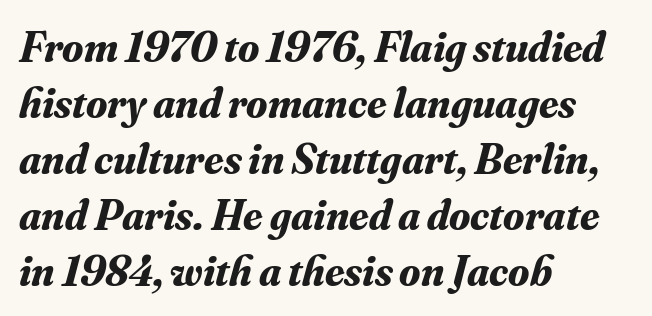
{"serif": "yes", "italic": "yes", "lean": "right", "slant_degrees": 16, "bold": "yes", "weight": "bold", "width": "normal", "stroke_contrast": "medium", "x_height": "small", "monospaced": "no", "underline": "no", "align": "left", "line_spacing": "normal", "line_spacing_ratio": 1.3, "letter_spacing": "normal", "letter_spacing_em": 0.0, "glyph_px": 43}
